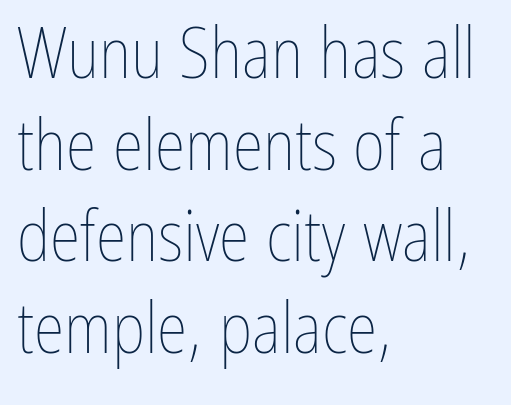
The lines in this sample share a left origin and differ only in where they stop. Is this a heavy cut? Hardly; it is regular or lighter. Rendered with straight, roman letterforms. Anything drawn beneath the words? Only blank space. Spacing verdict: proportional, widths tailored to each character.
